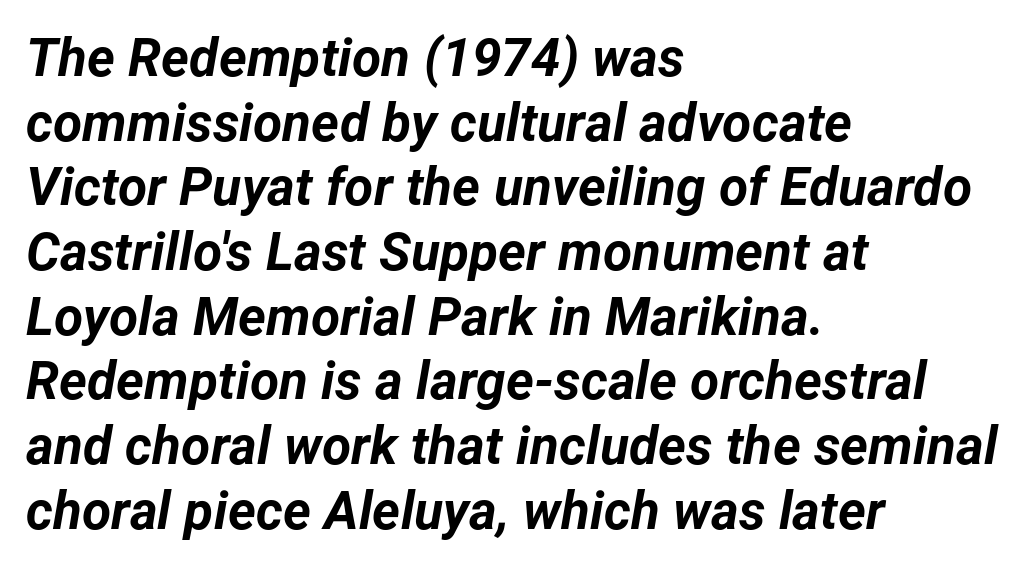
{"italic": "yes", "lean": "right", "slant_degrees": 12, "bold": "yes", "weight": "bold", "width": "normal", "stroke_contrast": "low", "x_height": "medium", "monospaced": "no", "underline": "no", "align": "left", "line_spacing_ratio": 1.22, "letter_spacing": "normal", "letter_spacing_em": 0.0, "glyph_px": 53}
